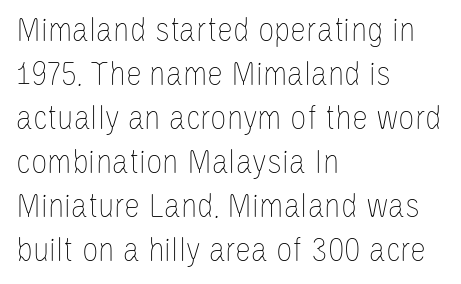
Q: Is the text bold? A: No.
Q: Is the text italic (slanted)? A: No, it is upright.
Q: Is the text underlined? A: No.
Q: How is the paragraph aligned? A: Left-aligned.
Q: Is the spacing between letters normal or unusually wide? A: Normal.
Q: Width (condensed, normal, or wide)? A: Condensed.
Q: Stroke contrast? A: Low.
Q: x-height? A: Large.
Q: Monospaced? A: No.
